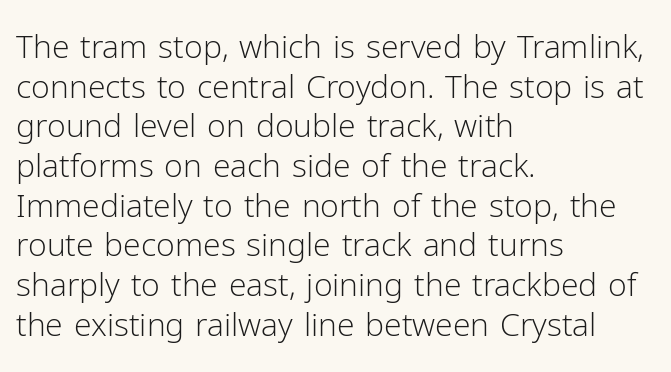
{"serif": "no", "italic": "no", "bold": "no", "weight": "light", "width": "normal", "stroke_contrast": "low", "x_height": "medium", "monospaced": "no", "underline": "no", "align": "left", "line_spacing_ratio": 1.24, "letter_spacing": "normal", "letter_spacing_em": 0.0, "glyph_px": 32}
